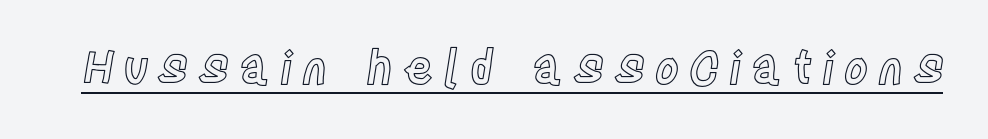
The image shows 46 px condensed type; set unusually wide letter spacing (+0.21 em), underlined; a large x-height.
